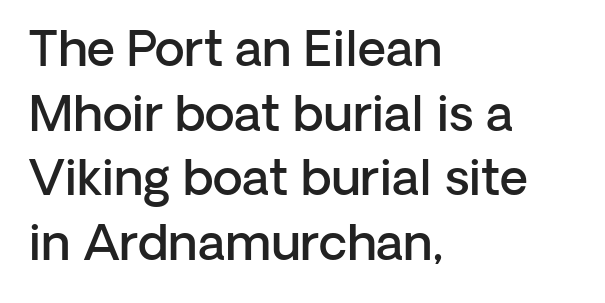
{"serif": "no", "italic": "no", "bold": "semi", "weight": "semibold", "width": "normal", "stroke_contrast": "low", "x_height": "medium", "monospaced": "no", "underline": "no", "align": "left", "line_spacing": "normal", "line_spacing_ratio": 1.32, "letter_spacing": "normal", "letter_spacing_em": 0.0, "glyph_px": 49}
